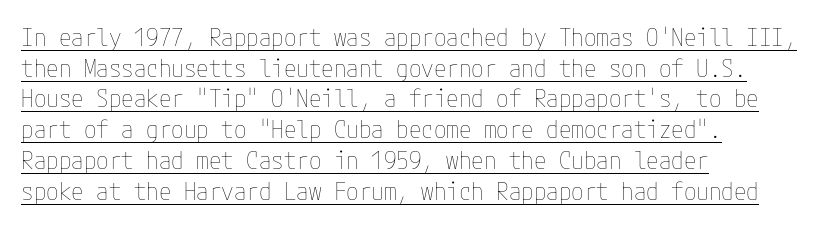
What stands out about the letter spacing? Nothing — it is the standard amount. This is roman type, the default non-slanted kind. These lines stack with their left ends in a neat column. Compared with undecorated copy, this sample adds a rule below the words. Ink coverage per letter is moderate at most.
